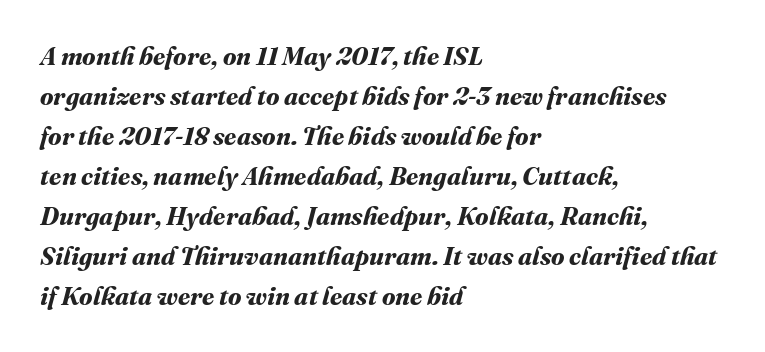
Rule under the text: the space is simply empty. In terms of weight, the rendering is a true, heavy bold. Horizontal bands of white between lines are of average thickness. The letters sit at their default tracking, neither squeezed nor spread. In CSS terms this would be text-align: left.
